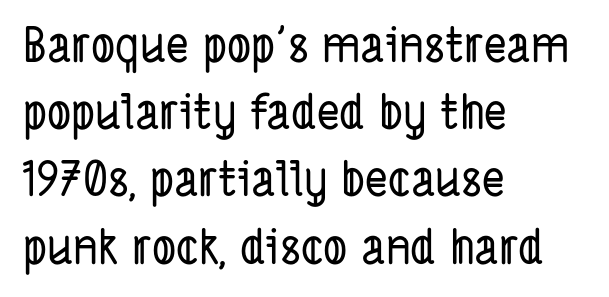
{"serif": "no", "width": "condensed", "stroke_contrast": "low", "x_height": "medium", "monospaced": "no", "underline": "no", "align": "left", "line_spacing": "normal", "line_spacing_ratio": 1.4, "letter_spacing": "normal", "letter_spacing_em": 0.0, "glyph_px": 48}
